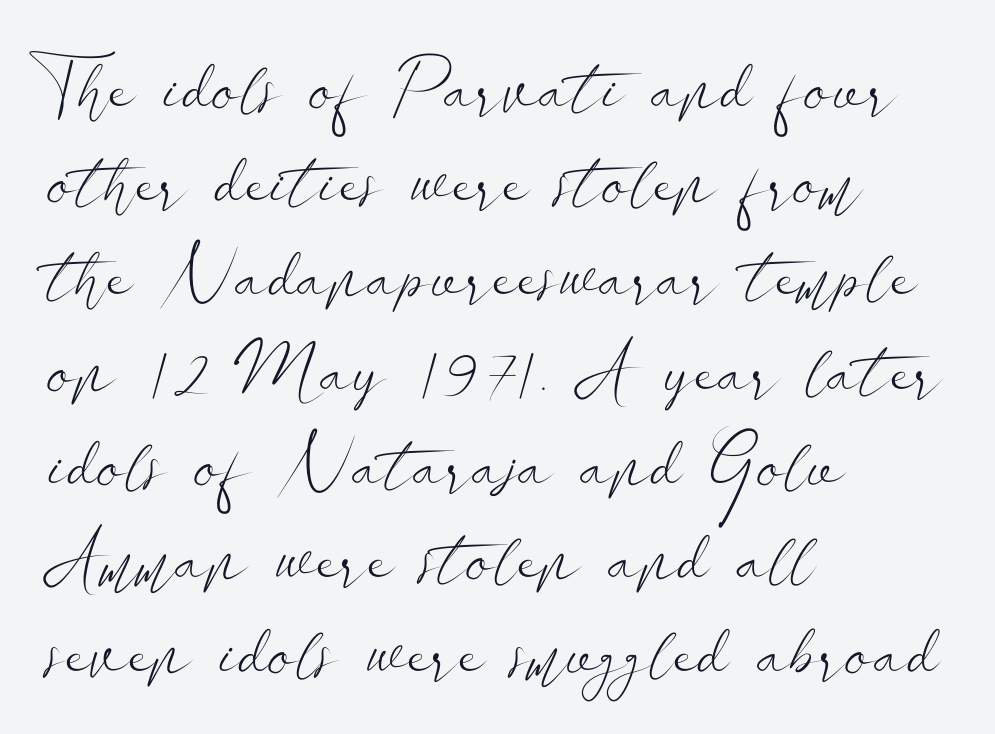
{"serif": "no", "bold": "no", "weight": "light", "width": "wide", "stroke_contrast": "low", "x_height": "small", "monospaced": "no", "underline": "no", "align": "left", "line_spacing": "normal", "line_spacing_ratio": 1.29, "letter_spacing": "normal", "letter_spacing_em": 0.0, "glyph_px": 73}
